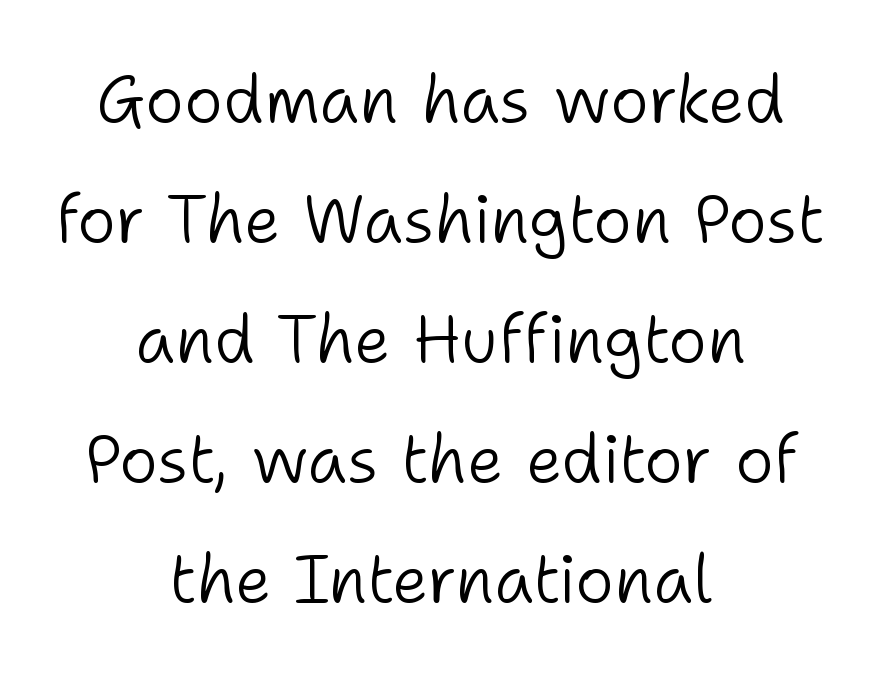
Q: Is the text bold? A: No.
Q: Is the text italic (slanted)? A: No, it is upright.
Q: Is the typeface a serif or a sans-serif typeface? A: Sans-serif.
Q: Is the text underlined? A: No.
Q: How is the paragraph aligned? A: Centered.
Q: Is the spacing between letters normal or unusually wide? A: Normal.
Q: Width (condensed, normal, or wide)? A: Normal.
Q: Stroke contrast? A: Low.
Q: x-height? A: Medium.
Q: Monospaced? A: No.
